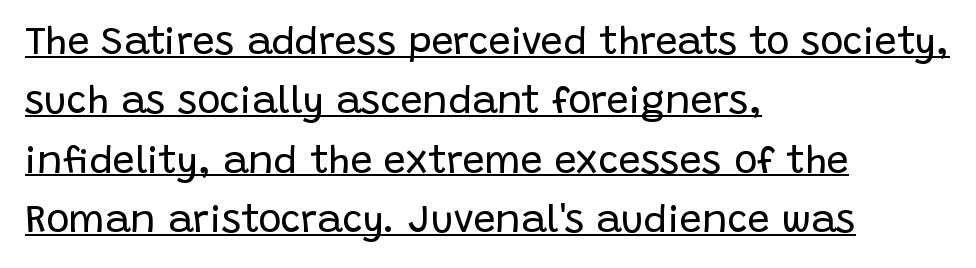
Q: Is the text bold? A: No.
Q: Is the text italic (slanted)? A: No, it is upright.
Q: Is the typeface a serif or a sans-serif typeface? A: Sans-serif.
Q: Is the text underlined? A: Yes.
Q: How is the paragraph aligned? A: Left-aligned.
Q: Is the spacing between letters normal or unusually wide? A: Normal.
Q: Is the spacing between lines tight, normal or loose? A: Normal.
Q: Width (condensed, normal, or wide)? A: Normal.
Q: Stroke contrast? A: Low.
Q: x-height? A: Large.
Q: Monospaced? A: No.
